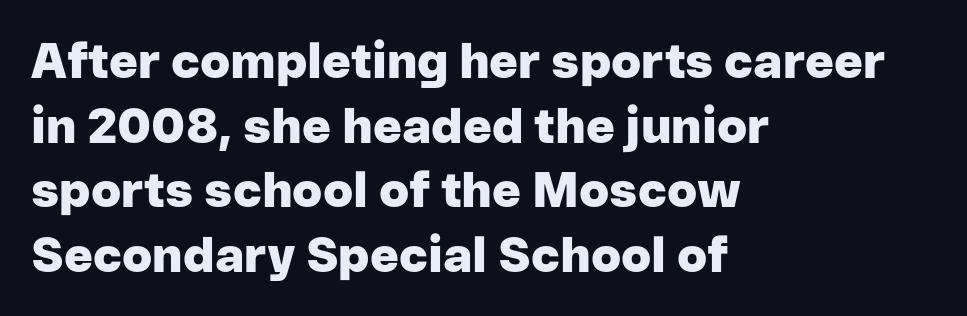
The image shows 49 px heavy sans-serif type, upright; set left-aligned, normal line spacing (1.32x), normal letter spacing, not underlined; low stroke contrast and a medium x-height.
